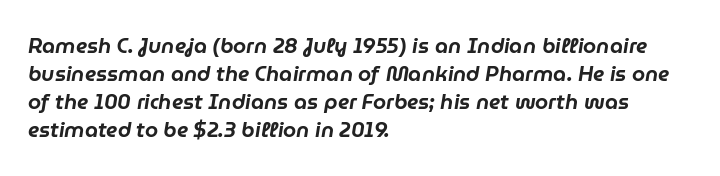
The image shows 21 px text type, italic (leaning right); set left-aligned, normal line spacing (1.34x), normal letter spacing, not underlined.
